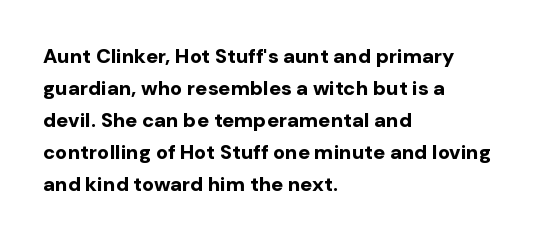
Q: Is the text bold? A: Yes.
Q: Is the text italic (slanted)? A: No, it is upright.
Q: Is the text underlined? A: No.
Q: How is the paragraph aligned? A: Left-aligned.
Q: Is the spacing between letters normal or unusually wide? A: Normal.
Q: Is the spacing between lines tight, normal or loose? A: Normal.
